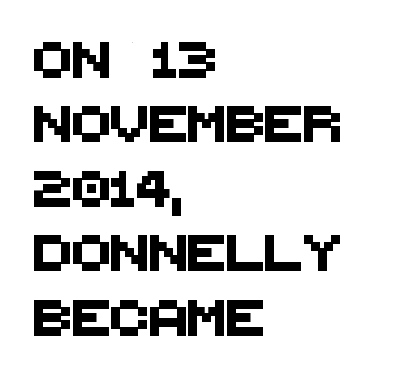
{"serif": "no", "width": "normal", "stroke_contrast": "medium", "x_height": "large", "monospaced": "no", "underline": "no", "align": "left", "line_spacing_ratio": 1.79, "letter_spacing": "normal", "letter_spacing_em": 0.0, "glyph_px": 36}
